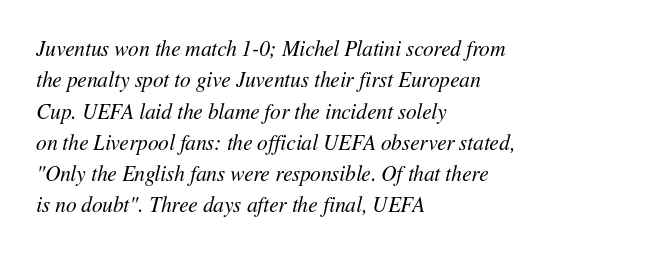
Nothing unusual about the tracking: characters are spaced as the font intends. Line beginnings align vertically; line endings do not. Each stroke keeps to a modest, everyday thickness or less. The text carries the slant typical of an italic or oblique font.
